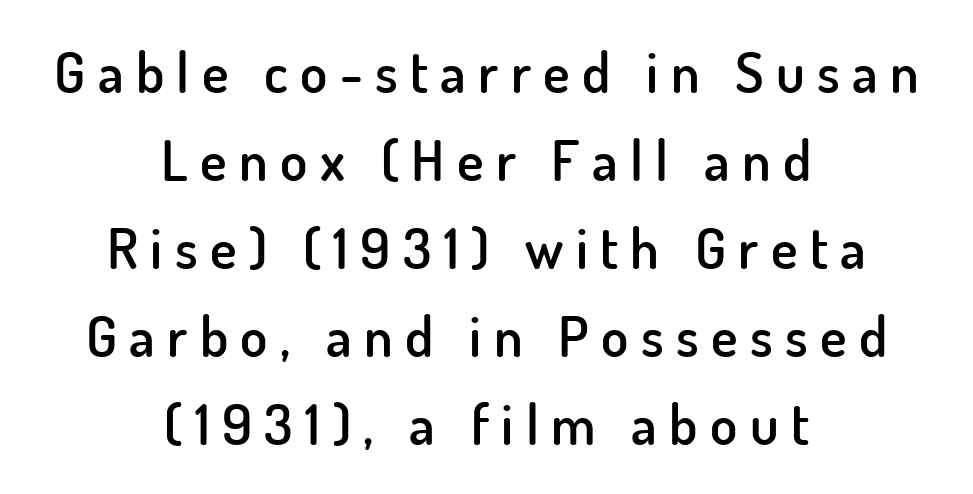
Q: Is the text bold? A: Semi-bold.
Q: Is the text italic (slanted)? A: No, it is upright.
Q: Is the typeface a serif or a sans-serif typeface? A: Sans-serif.
Q: Is the text underlined? A: No.
Q: How is the paragraph aligned? A: Centered.
Q: Is the spacing between letters normal or unusually wide? A: Unusually wide.
Q: Is the spacing between lines tight, normal or loose? A: Normal.
Q: Width (condensed, normal, or wide)? A: Normal.
Q: Stroke contrast? A: Low.
Q: x-height? A: Small.
Q: Monospaced? A: No.
